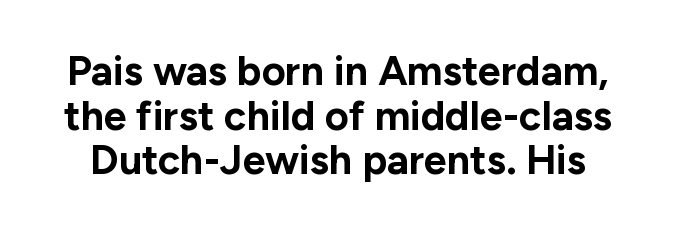
{"serif": "no", "italic": "no", "bold": "yes", "weight": "bold", "width": "normal", "stroke_contrast": "low", "x_height": "medium", "monospaced": "no", "underline": "no", "line_spacing": "tight", "line_spacing_ratio": 1.09, "letter_spacing": "normal", "letter_spacing_em": 0.0, "glyph_px": 41}
